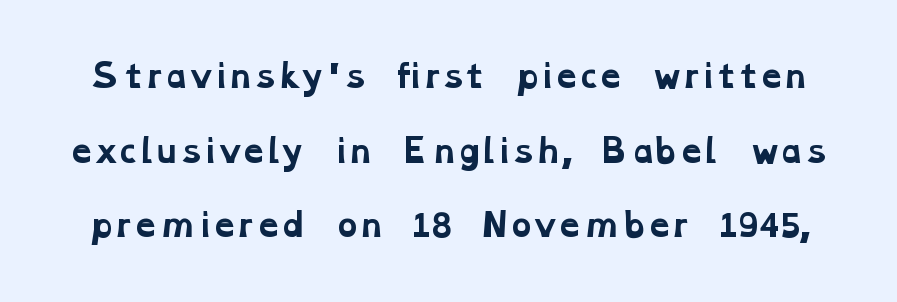
{"serif": "yes", "bold": "yes", "weight": "bold", "width": "wide", "stroke_contrast": "low", "x_height": "medium", "monospaced": "no", "underline": "no", "line_spacing": "loose", "line_spacing_ratio": 2.41, "letter_spacing": "normal", "letter_spacing_em": 0.0, "glyph_px": 31}
